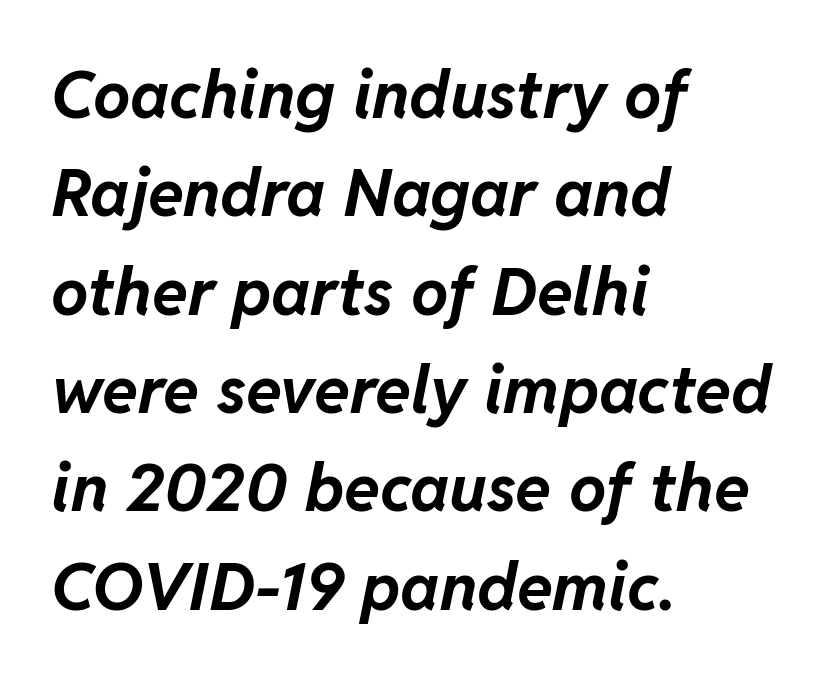
{"italic": "yes", "lean": "right", "slant_degrees": 11, "bold": "yes", "weight": "bold", "width": "normal", "stroke_contrast": "low", "x_height": "medium", "monospaced": "no", "underline": "no", "align": "left", "line_spacing": "normal", "line_spacing_ratio": 1.49, "letter_spacing": "normal", "letter_spacing_em": 0.0, "glyph_px": 66}
